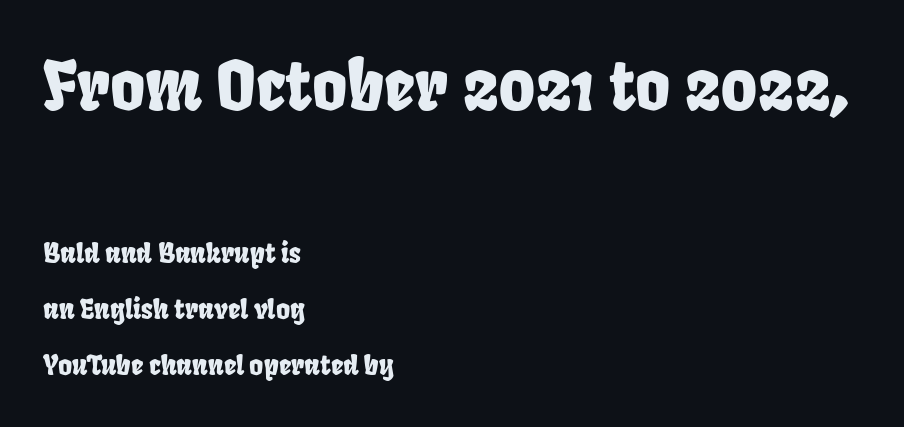
{"serif": "no", "width": "condensed", "stroke_contrast": "low", "x_height": "large", "monospaced": "no", "underline": "no", "align": "left", "line_spacing": "loose", "line_spacing_ratio": 2.08, "letter_spacing": "normal", "letter_spacing_em": 0.0, "larger_block": "first", "size_ratio": 2.48, "glyph_px": 67}
